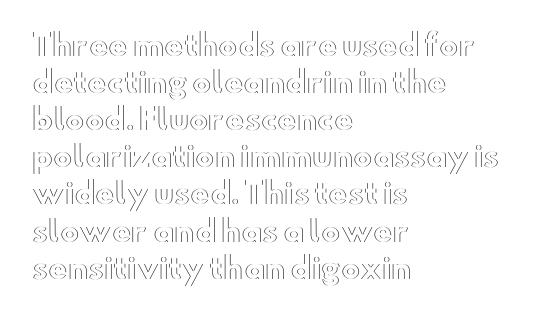
Successive baselines arrive at the customary interval. All the whitespace from short lines collects on the right. Inter-character spacing is left at the font's built-in metrics. Decoration check: the copy has no underline.
